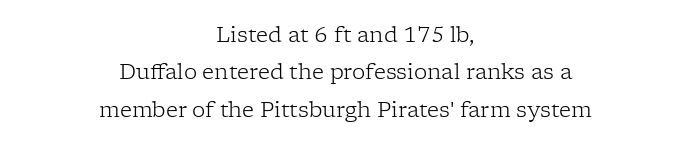
{"italic": "no", "bold": "no", "underline": "no", "align": "center", "line_spacing_ratio": 1.78, "letter_spacing": "normal", "letter_spacing_em": 0.0, "glyph_px": 21}
